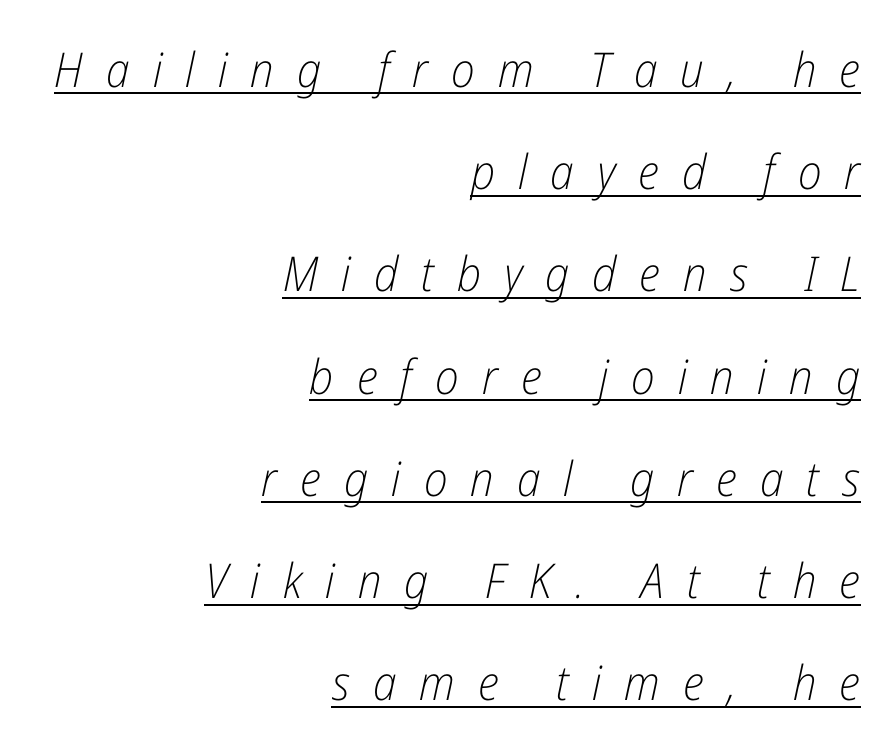
{"italic": "yes", "lean": "right", "slant_degrees": 12, "bold": "no", "weight": "light", "width": "condensed", "stroke_contrast": "low", "x_height": "medium", "monospaced": "no", "underline": "yes", "align": "right", "line_spacing": "loose", "line_spacing_ratio": 2.13, "letter_spacing": "wide", "letter_spacing_em": 0.48, "glyph_px": 48}
